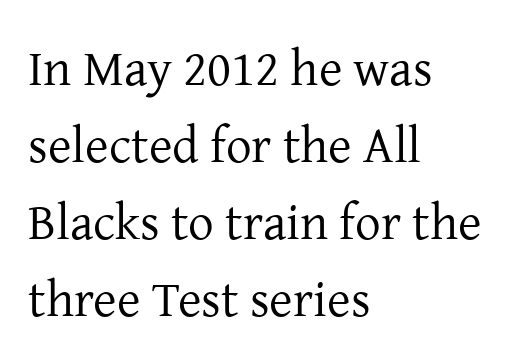
Q: Is the text bold? A: No.
Q: Is the text italic (slanted)? A: No, it is upright.
Q: Is the typeface a serif or a sans-serif typeface? A: Serif.
Q: Is the text underlined? A: No.
Q: How is the paragraph aligned? A: Left-aligned.
Q: Is the spacing between letters normal or unusually wide? A: Normal.
Q: Is the spacing between lines tight, normal or loose? A: Normal.
Q: Width (condensed, normal, or wide)? A: Normal.
Q: Stroke contrast? A: Low.
Q: x-height? A: Medium.
Q: Monospaced? A: No.
